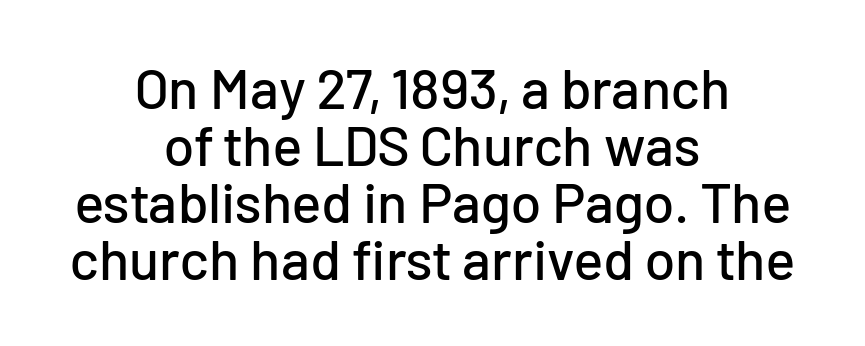
{"serif": "no", "italic": "no", "width": "normal", "stroke_contrast": "low", "x_height": "medium", "monospaced": "no", "underline": "no", "align": "center", "line_spacing": "tight", "line_spacing_ratio": 1.02, "letter_spacing": "normal", "letter_spacing_em": 0.0, "glyph_px": 56}
